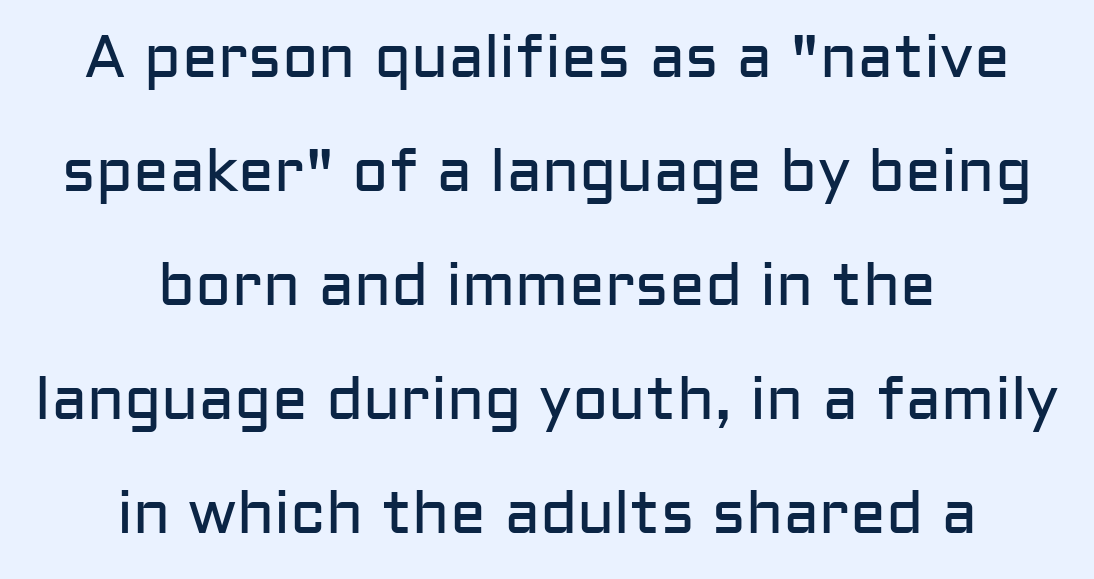
Q: Is the text bold? A: No.
Q: Is the text italic (slanted)? A: No, it is upright.
Q: Is the typeface a serif or a sans-serif typeface? A: Sans-serif.
Q: Is the text underlined? A: No.
Q: How is the paragraph aligned? A: Centered.
Q: Is the spacing between letters normal or unusually wide? A: Normal.
Q: Is the spacing between lines tight, normal or loose? A: Loose.
Q: Width (condensed, normal, or wide)? A: Normal.
Q: Stroke contrast? A: Low.
Q: x-height? A: Medium.
Q: Monospaced? A: No.
